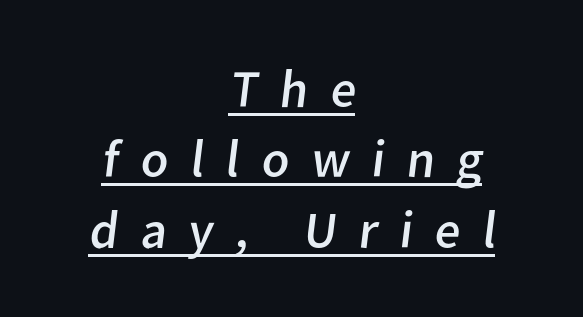
{"serif": "no", "bold": "no", "weight": "regular", "width": "normal", "stroke_contrast": "low", "x_height": "medium", "monospaced": "no", "underline": "yes", "align": "center", "line_spacing": "normal", "line_spacing_ratio": 1.33, "letter_spacing": "wide", "letter_spacing_em": 0.41, "glyph_px": 53}
